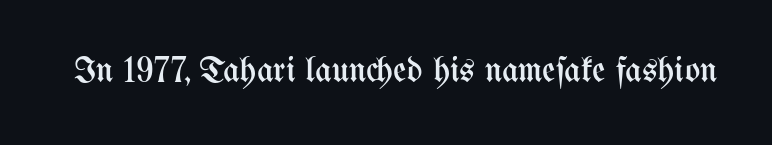
The image shows 36 px regular-weight, condensed type, upright; set normal letter spacing, not underlined; medium stroke contrast and a medium x-height.
